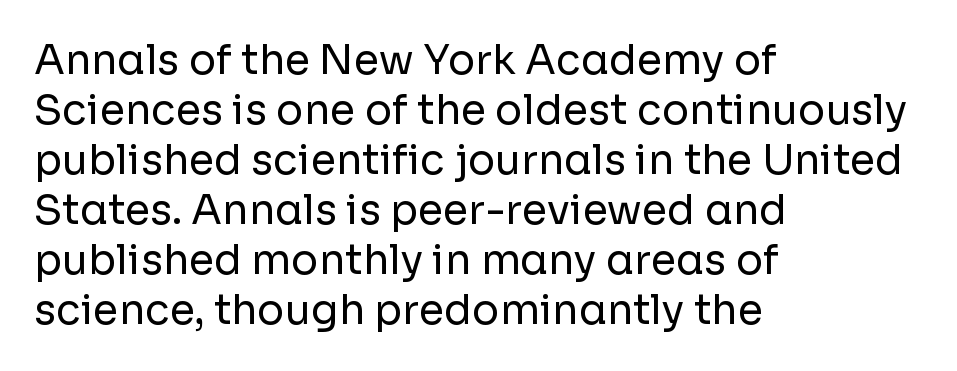
Q: Is the text bold? A: No.
Q: Is the text italic (slanted)? A: No, it is upright.
Q: Is the typeface a serif or a sans-serif typeface? A: Sans-serif.
Q: Is the text underlined? A: No.
Q: How is the paragraph aligned? A: Left-aligned.
Q: Is the spacing between letters normal or unusually wide? A: Normal.
Q: Width (condensed, normal, or wide)? A: Normal.
Q: Stroke contrast? A: Low.
Q: x-height? A: Medium.
Q: Monospaced? A: No.
